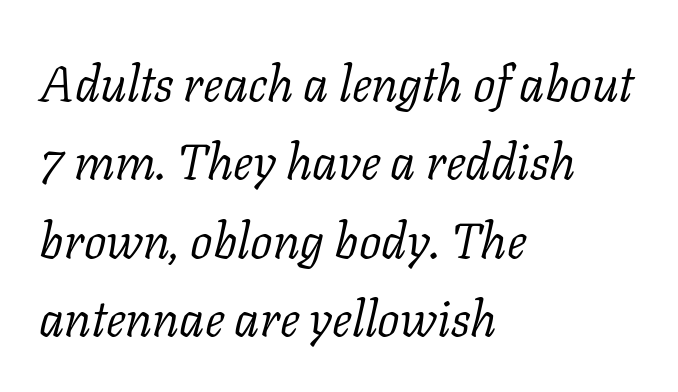
Varying glyph widths throughout — classic text-font behaviour. Leading: standard. Quick note: underline off. Spacing between characters is what you'd get straight out of the box.
